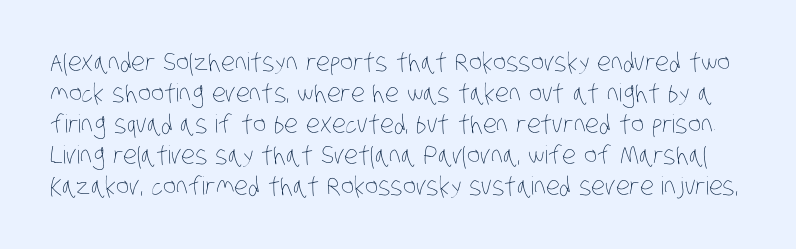
The image shows 25 px text type; set line spacing 1.24x, normal letter spacing, not underlined.
